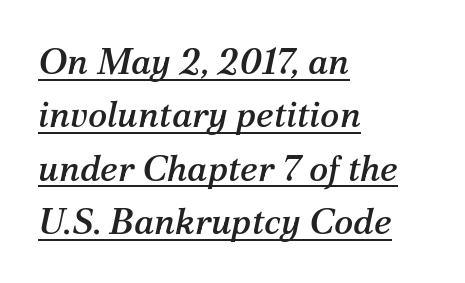
The image shows 36 px serif type, italic (leaning right); set left-aligned, normal line spacing (1.48x), normal letter spacing, underlined; medium stroke contrast and a medium x-height.
